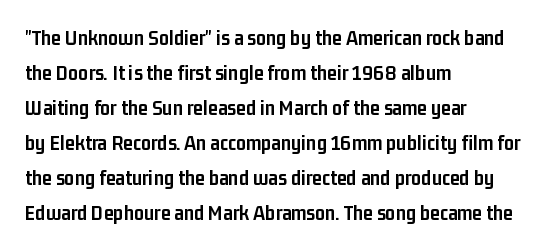
Q: Is the text bold? A: Yes.
Q: Is the text italic (slanted)? A: No, it is upright.
Q: Is the text underlined? A: No.
Q: How is the paragraph aligned? A: Left-aligned.
Q: Is the spacing between letters normal or unusually wide? A: Normal.
Q: Is the spacing between lines tight, normal or loose? A: Normal.
